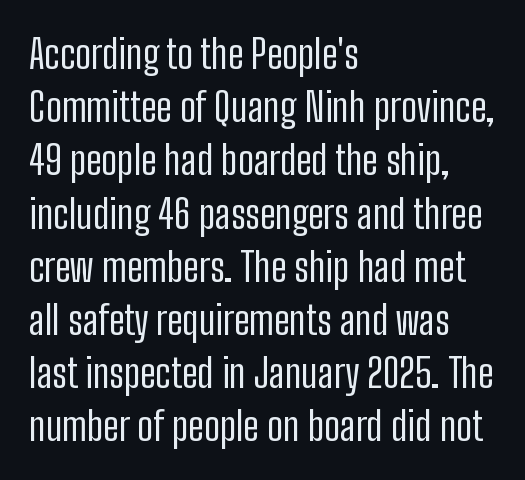
The image shows 40 px regular-weight, condensed sans-serif type, upright; set left-aligned, normal line spacing (1.33x), normal letter spacing, not underlined; low stroke contrast and a medium x-height.
